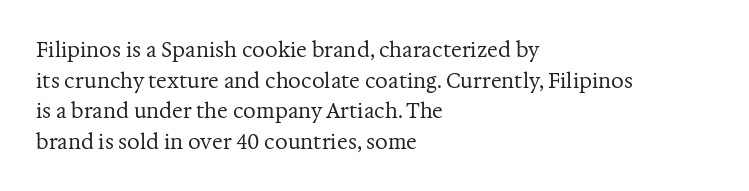
The image shows 20 px text type, upright; set left-aligned, normal line spacing (1.53x), normal letter spacing, not underlined.
